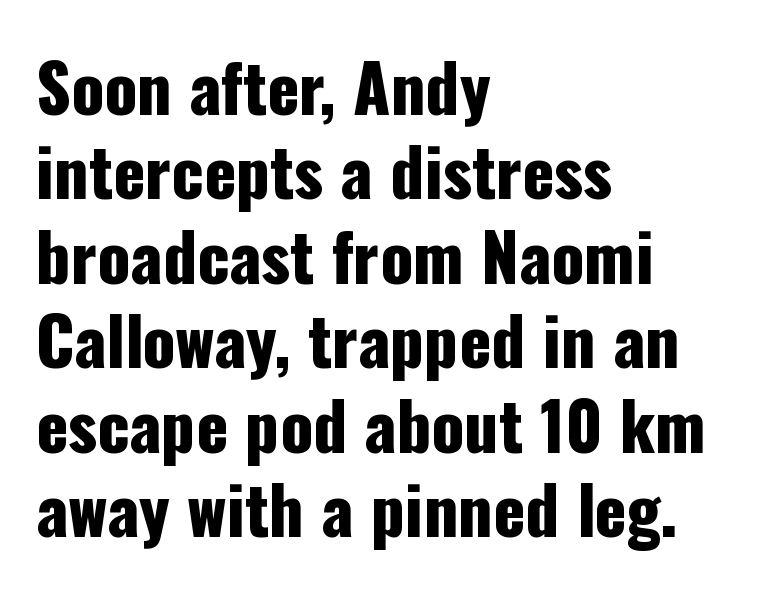
{"serif": "no", "italic": "no", "width": "condensed", "stroke_contrast": "low", "x_height": "medium", "monospaced": "no", "underline": "no", "align": "left", "line_spacing": "normal", "line_spacing_ratio": 1.28, "letter_spacing": "normal", "letter_spacing_em": 0.0, "glyph_px": 66}
